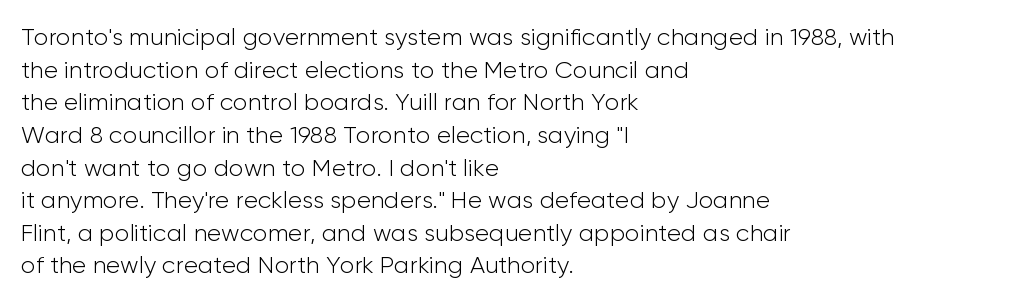
The image shows 24 px text type, upright; set left-aligned, normal line spacing (1.36x), normal letter spacing, not underlined.
